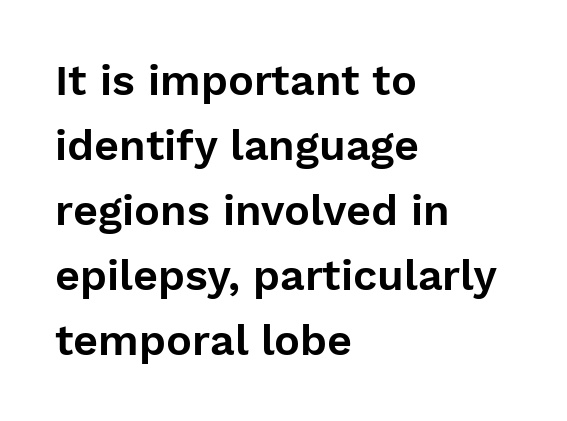
Rows of type keep a routine distance in the vertical direction. Decoration check: the copy has no underline. No feet cap the strokes, marking this as sans-serif type. What stands out about the letter spacing? Nothing — it is the standard amount. The compositor pushed each line to the left boundary. Posture: vertical.
